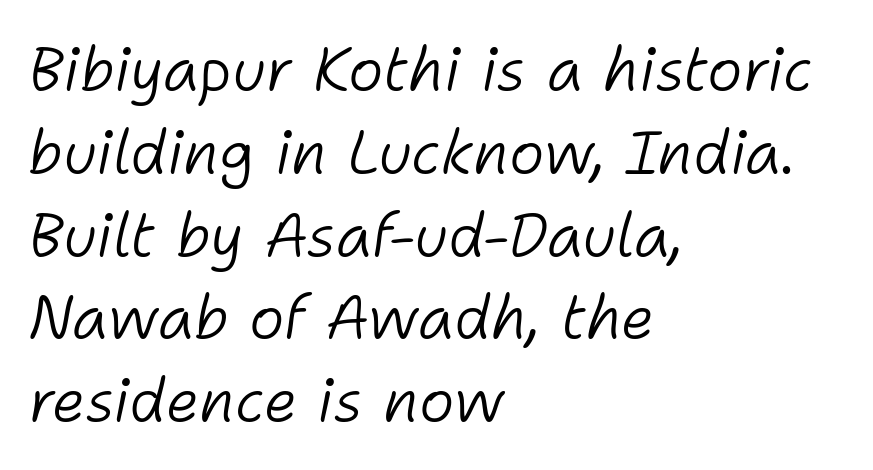
A typesetter would call this zero additional tracking. Bare-footed words on every line. Does the copy run flush right? No — it runs flush left. This is not heavy type; no bold has been used.
